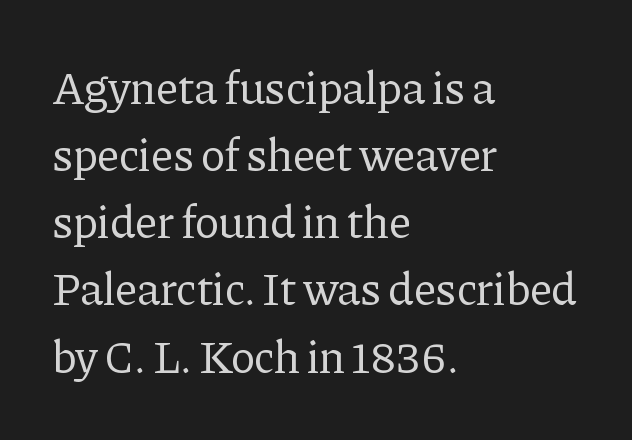
{"serif": "yes", "italic": "no", "bold": "no", "weight": "regular", "width": "normal", "stroke_contrast": "low", "x_height": "medium", "monospaced": "no", "underline": "no", "align": "left", "line_spacing": "normal", "line_spacing_ratio": 1.46, "letter_spacing": "normal", "letter_spacing_em": 0.0, "glyph_px": 46}
